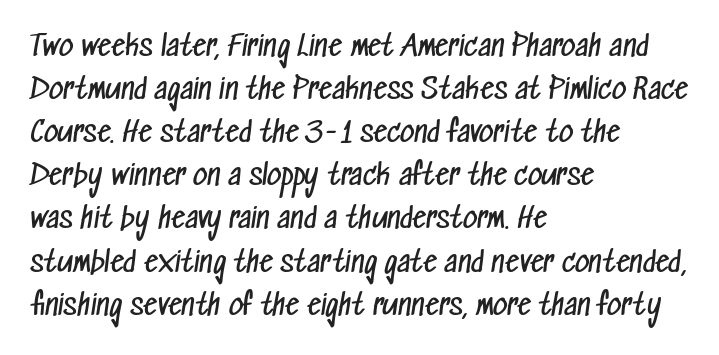
{"serif": "no", "bold": "no", "weight": "regular", "width": "condensed", "stroke_contrast": "low", "x_height": "medium", "monospaced": "no", "underline": "no", "align": "left", "line_spacing": "normal", "line_spacing_ratio": 1.54, "letter_spacing": "normal", "letter_spacing_em": 0.0, "glyph_px": 28}
